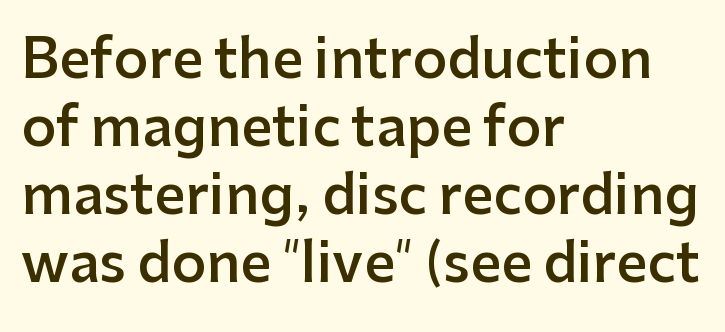
On the weight axis this lands at semibold, roughly 600. Evenly set lines give the paragraph a standard silhouette. Glance below the letters and you will spot only blank space. Glyph-to-glyph distance matches everyday printed text.
